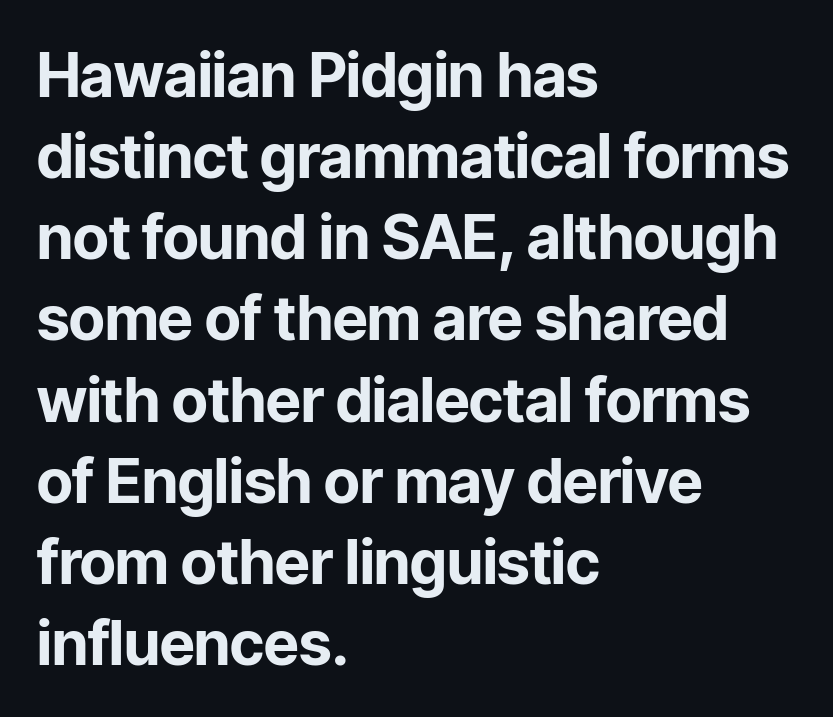
Q: Is the text bold? A: Yes.
Q: Is the text italic (slanted)? A: No, it is upright.
Q: Is the typeface a serif or a sans-serif typeface? A: Sans-serif.
Q: Is the text underlined? A: No.
Q: How is the paragraph aligned? A: Left-aligned.
Q: Is the spacing between letters normal or unusually wide? A: Normal.
Q: Is the spacing between lines tight, normal or loose? A: Normal.
Q: Width (condensed, normal, or wide)? A: Normal.
Q: Stroke contrast? A: Low.
Q: x-height? A: Medium.
Q: Monospaced? A: No.
